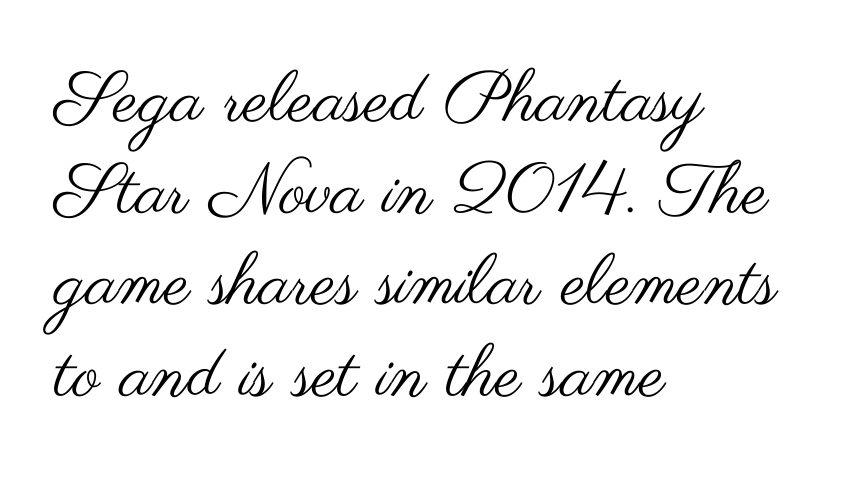
Q: Is the text bold? A: No.
Q: Is the text italic (slanted)? A: Yes.
Q: Is the typeface a serif or a sans-serif typeface? A: Sans-serif.
Q: Is the text underlined? A: No.
Q: How is the paragraph aligned? A: Left-aligned.
Q: Is the spacing between letters normal or unusually wide? A: Normal.
Q: Is the spacing between lines tight, normal or loose? A: Normal.
Q: Width (condensed, normal, or wide)? A: Wide.
Q: Stroke contrast? A: Medium.
Q: x-height? A: Small.
Q: Monospaced? A: No.
